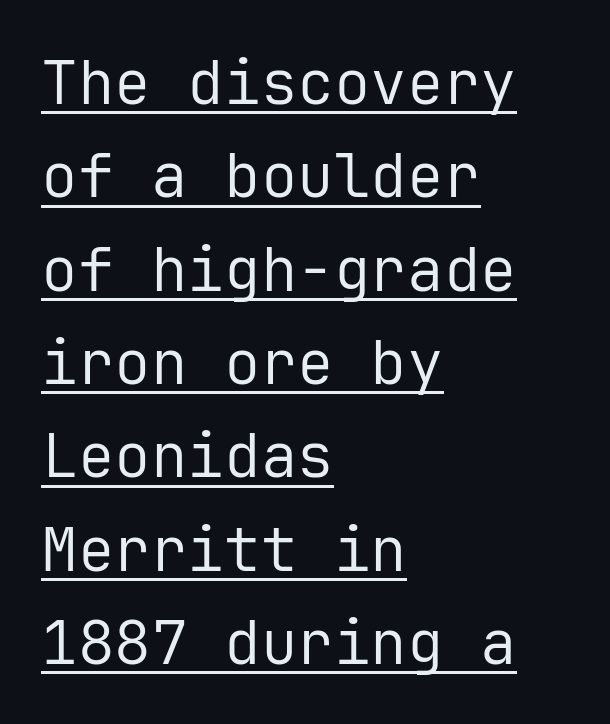
{"serif": "no", "italic": "no", "bold": "no", "weight": "regular", "width": "normal", "stroke_contrast": "low", "x_height": "medium", "monospaced": "yes", "underline": "yes", "align": "left", "line_spacing": "normal", "line_spacing_ratio": 1.53, "letter_spacing": "normal", "letter_spacing_em": 0.0, "glyph_px": 61}
